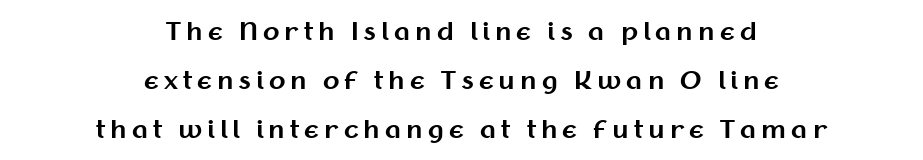
Q: Is the text bold? A: Yes.
Q: Is the text italic (slanted)? A: No, it is upright.
Q: Is the text underlined? A: No.
Q: How is the paragraph aligned? A: Centered.
Q: Is the spacing between letters normal or unusually wide? A: Unusually wide.
Q: Is the spacing between lines tight, normal or loose? A: Loose.
